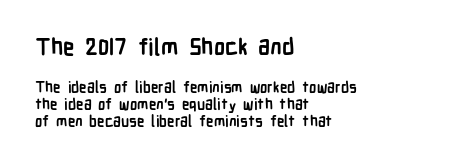
The image shows 23 px bold type, upright; set left-aligned, tight line spacing (1.15x), normal letter spacing, not underlined; the first (top) block is 1.53x larger.
